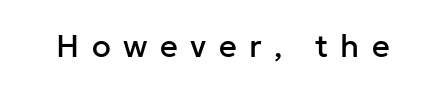
{"serif": "no", "italic": "no", "width": "normal", "stroke_contrast": "low", "x_height": "medium", "monospaced": "no", "underline": "no", "letter_spacing": "wide", "letter_spacing_em": 0.4, "glyph_px": 31}
